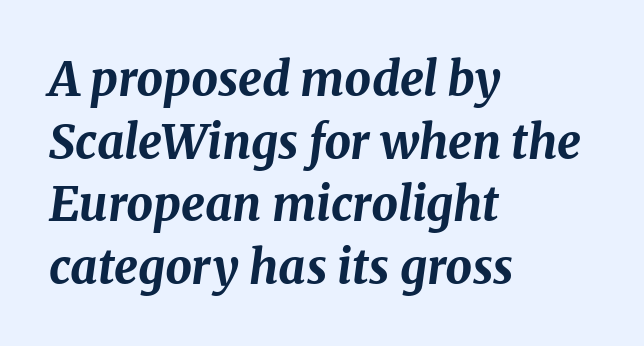
Q: Is the text bold? A: Yes.
Q: Is the text italic (slanted)? A: Yes, it leans right by about 8 degrees.
Q: Is the text underlined? A: No.
Q: How is the paragraph aligned? A: Left-aligned.
Q: Is the spacing between letters normal or unusually wide? A: Normal.
Q: Is the spacing between lines tight, normal or loose? A: Normal.
Q: Width (condensed, normal, or wide)? A: Normal.
Q: Stroke contrast? A: Medium.
Q: x-height? A: Medium.
Q: Monospaced? A: No.
